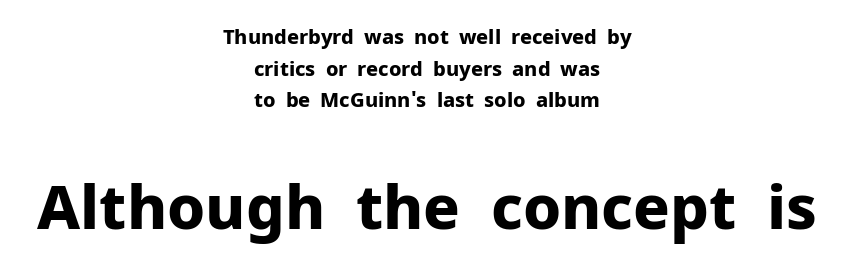
Nobody touched the tracking dial on this one. The more generous point size was reserved for the lower chunk. Notice how descenders clear the ascenders below comfortably — that's standard leading. The paragraph has two soft edges and a firm central axis. Typographically, this falls in the sans-serif category.
